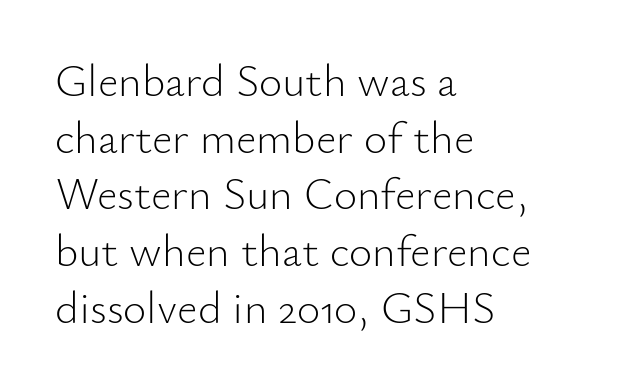
Q: Is the text bold? A: No.
Q: Is the text italic (slanted)? A: No, it is upright.
Q: Is the typeface a serif or a sans-serif typeface? A: Sans-serif.
Q: Is the text underlined? A: No.
Q: How is the paragraph aligned? A: Left-aligned.
Q: Is the spacing between letters normal or unusually wide? A: Normal.
Q: Is the spacing between lines tight, normal or loose? A: Normal.
Q: Width (condensed, normal, or wide)? A: Normal.
Q: Stroke contrast? A: Low.
Q: x-height? A: Small.
Q: Monospaced? A: No.
